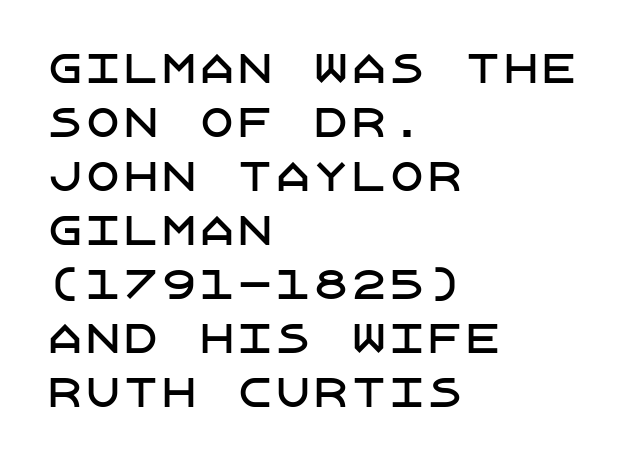
{"serif": "no", "italic": "no", "width": "normal", "stroke_contrast": "low", "x_height": "large", "underline": "no", "align": "left", "line_spacing": "normal", "line_spacing_ratio": 1.42, "letter_spacing": "normal", "letter_spacing_em": 0.0, "glyph_px": 38}
